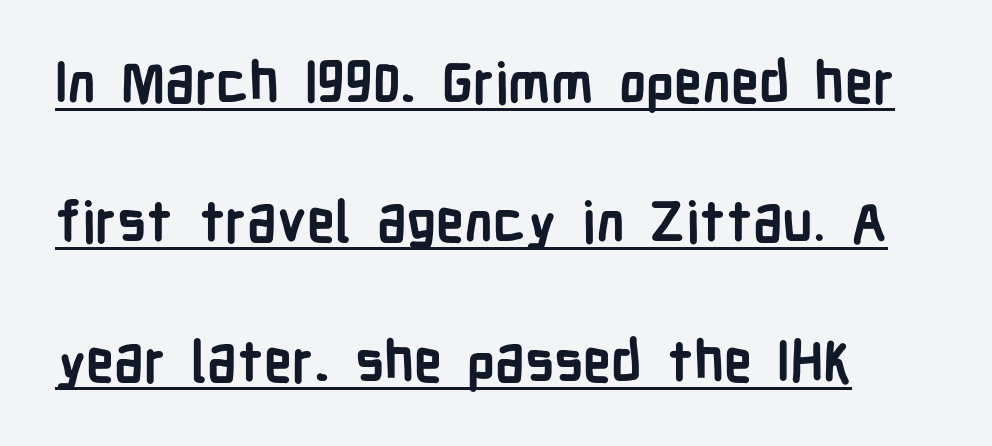
The image shows 56 px semibold, condensed sans-serif type, upright; set loose line spacing (2.49x), normal letter spacing, underlined; low stroke contrast and a medium x-height.
